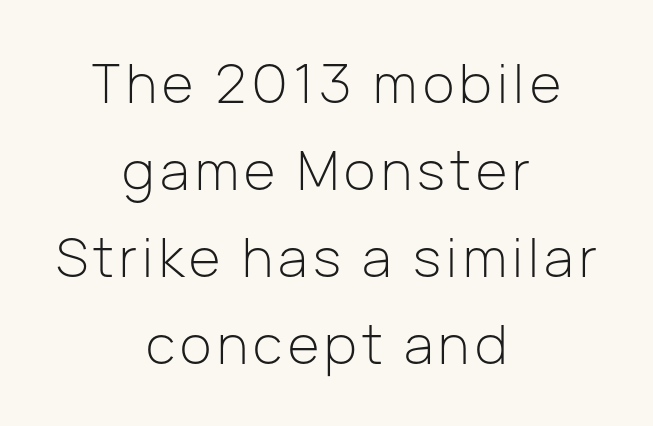
The image shows 54 px light sans-serif type, upright; set centered, normal line spacing (1.61x), not underlined; low stroke contrast and a medium x-height.
